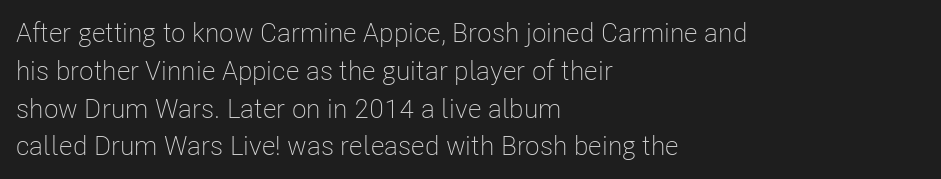
{"italic": "no", "bold": "no", "underline": "no", "align": "left", "line_spacing": "normal", "line_spacing_ratio": 1.4, "letter_spacing": "normal", "letter_spacing_em": 0.0, "glyph_px": 27}
